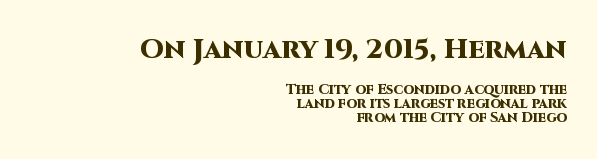
Q: Is the text bold? A: Yes.
Q: Is the text italic (slanted)? A: No, it is upright.
Q: Is the typeface a serif or a sans-serif typeface? A: Sans-serif.
Q: Is the text underlined? A: No.
Q: How is the paragraph aligned? A: Right-aligned.
Q: Is the spacing between letters normal or unusually wide? A: Normal.
Q: Is the spacing between lines tight, normal or loose? A: Tight.
Q: Which block of text is set in a larger size, the first (top) or the second (bottom)? A: The first (top) one.
Q: Width (condensed, normal, or wide)? A: Normal.
Q: Stroke contrast? A: High.
Q: x-height? A: Large.
Q: Monospaced? A: No.
